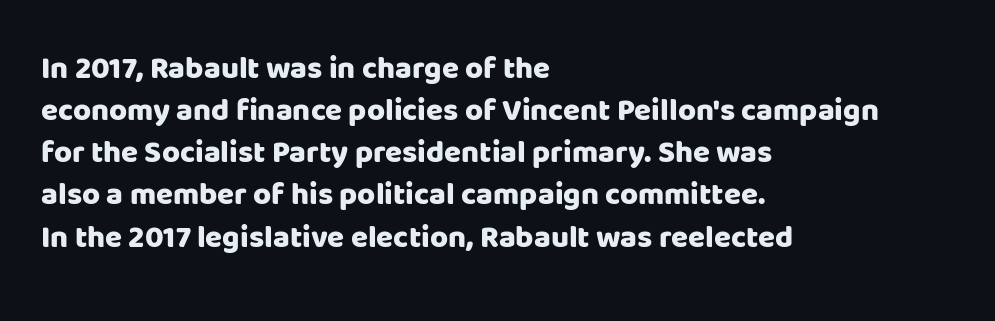
The image shows 31 px heavy sans-serif type, upright; set left-aligned, normal line spacing (1.36x), normal letter spacing, not underlined; low stroke contrast and a large x-height.
